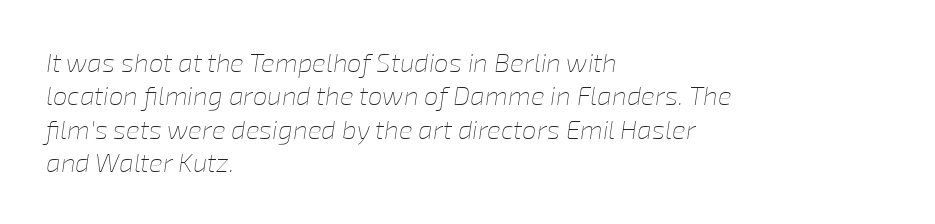
Q: Is the text bold? A: No.
Q: Is the text italic (slanted)? A: Yes, it leans right by about 8 degrees.
Q: Is the text underlined? A: No.
Q: How is the paragraph aligned? A: Left-aligned.
Q: Is the spacing between letters normal or unusually wide? A: Normal.
Q: Is the spacing between lines tight, normal or loose? A: Normal.
